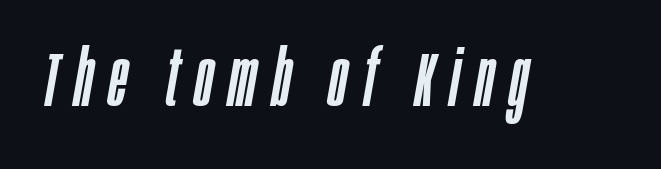
{"italic": "yes", "lean": "right", "slant_degrees": 10, "width": "condensed", "stroke_contrast": "low", "x_height": "large", "monospaced": "no", "underline": "no", "letter_spacing": "wide", "letter_spacing_em": 0.21, "glyph_px": 77}
